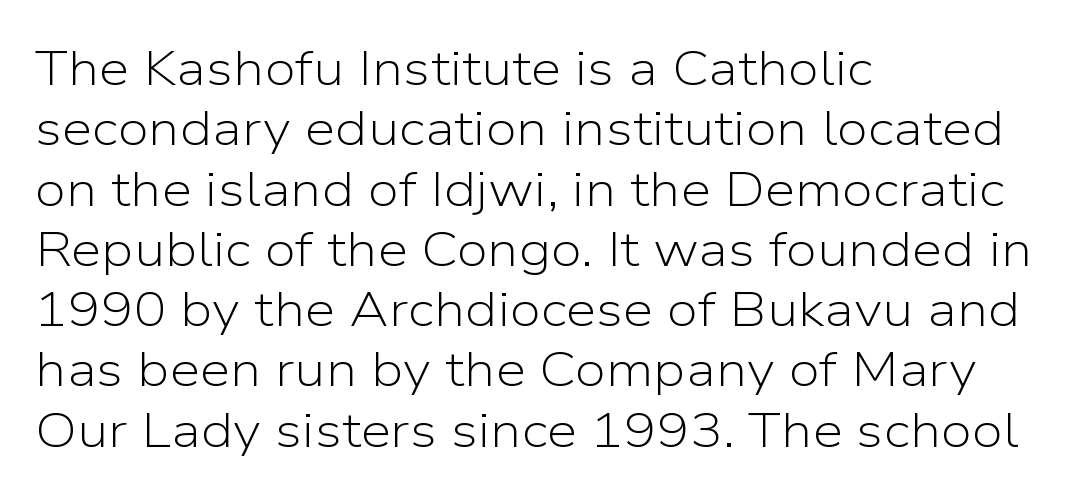
The image shows 49 px light sans-serif type, upright; set left-aligned, line spacing 1.23x, normal letter spacing, not underlined; low stroke contrast and a medium x-height.
